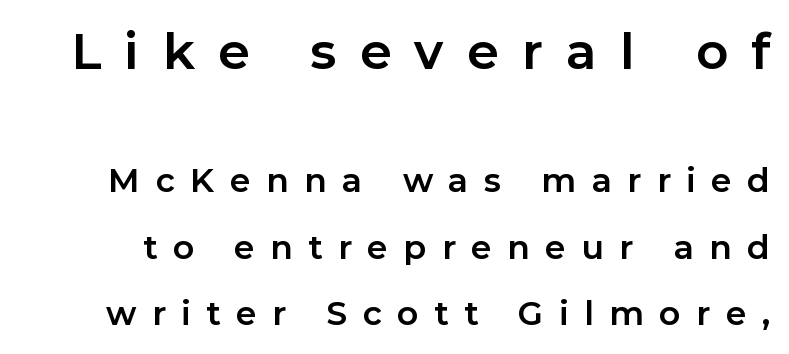
Descenders are the only things crossing below the line. The upper block of text is set noticeably larger than the block beneath it. The face used here is a sans, in the tradition of grotesques and geometrics. Think of a printed novel: that variable character pitch is what you see here.
